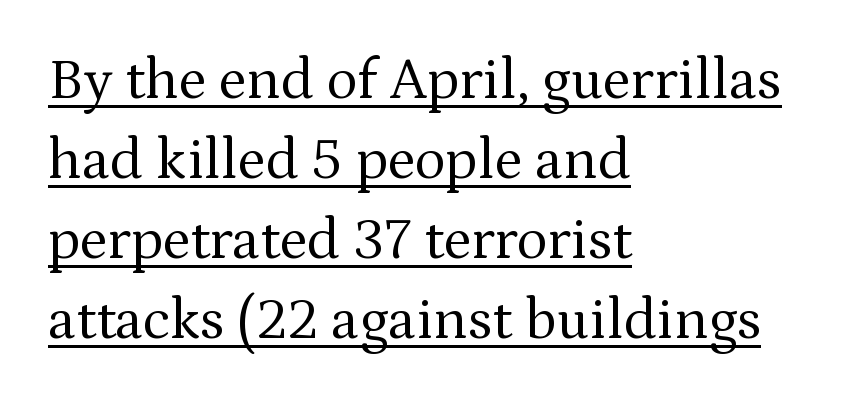
Nobody touched the tracking dial on this one. Posture: straight, roman, zero tilt. Note: serifs present on the glyphs. This sample has the flowing, uneven cadence of proportional lettering.
